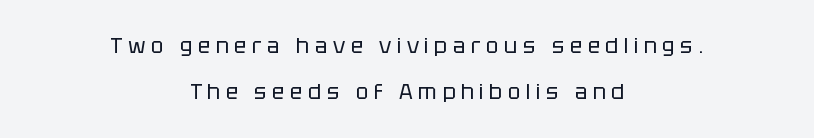
Nobody drew a line under any word here. The line texture is sparse and dotted thanks to wide tracking. In CSS terms this would be text-align: center. How would I describe the line gaps? Wide and relaxed. The font is comparable to plain body text, perhaps lighter.
